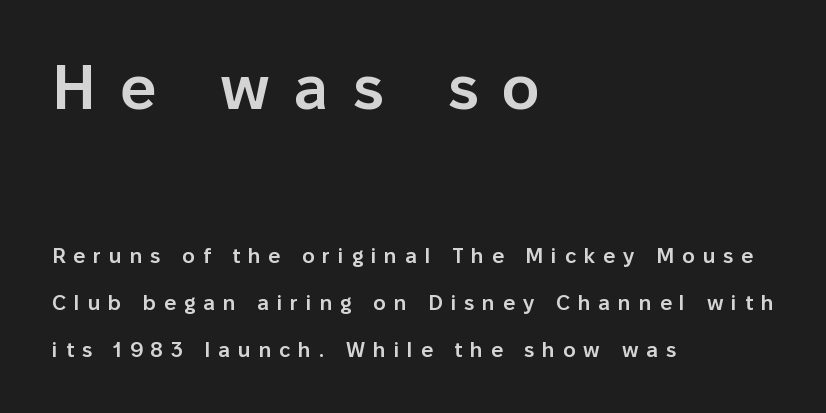
Q: Is the text bold? A: Semi-bold.
Q: Is the text italic (slanted)? A: No, it is upright.
Q: Is the typeface a serif or a sans-serif typeface? A: Sans-serif.
Q: Is the text underlined? A: No.
Q: How is the paragraph aligned? A: Left-aligned.
Q: Is the spacing between letters normal or unusually wide? A: Unusually wide.
Q: Is the spacing between lines tight, normal or loose? A: Loose.
Q: Which block of text is set in a larger size, the first (top) or the second (bottom)? A: The first (top) one.
Q: Width (condensed, normal, or wide)? A: Normal.
Q: Stroke contrast? A: Low.
Q: x-height? A: Medium.
Q: Monospaced? A: No.
